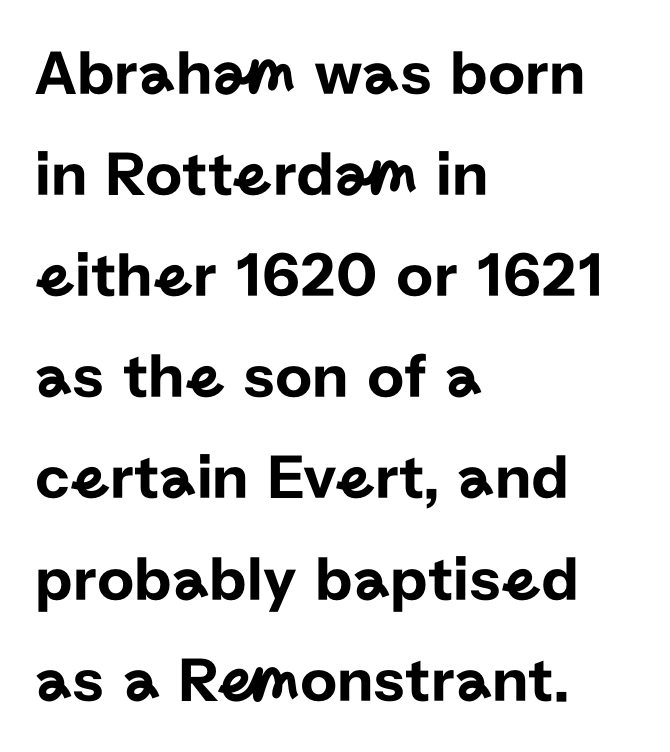
Q: Is the text italic (slanted)? A: No, it is upright.
Q: Is the typeface a serif or a sans-serif typeface? A: Sans-serif.
Q: Is the text underlined? A: No.
Q: How is the paragraph aligned? A: Left-aligned.
Q: Is the spacing between letters normal or unusually wide? A: Normal.
Q: Is the spacing between lines tight, normal or loose? A: Normal.
Q: Width (condensed, normal, or wide)? A: Normal.
Q: Stroke contrast? A: Low.
Q: x-height? A: Medium.
Q: Monospaced? A: No.
